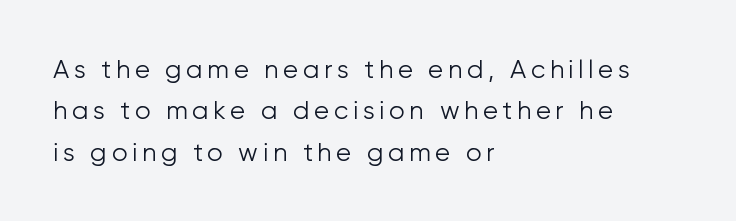
The space directly below the letters is spotless. The lines sit at an ordinary, default distance from one another. This reads as an unemphasized weight, regular at the heaviest. The typesetter chose a ragged-right arrangement here. It's the straight-up-and-down kind of type.
